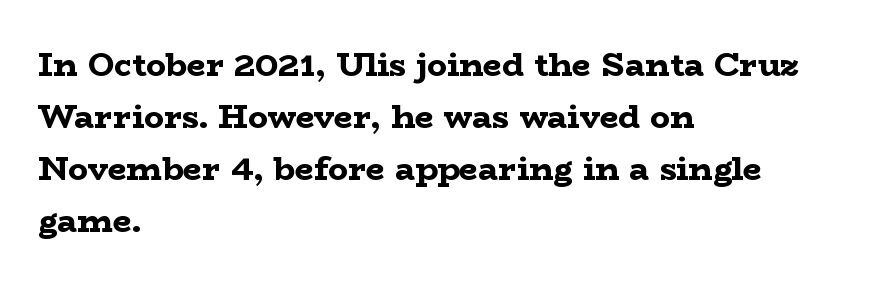
The image shows 33 px bold, wide serif type, upright; set left-aligned, normal line spacing (1.58x), normal letter spacing, not underlined; low stroke contrast and a medium x-height.
